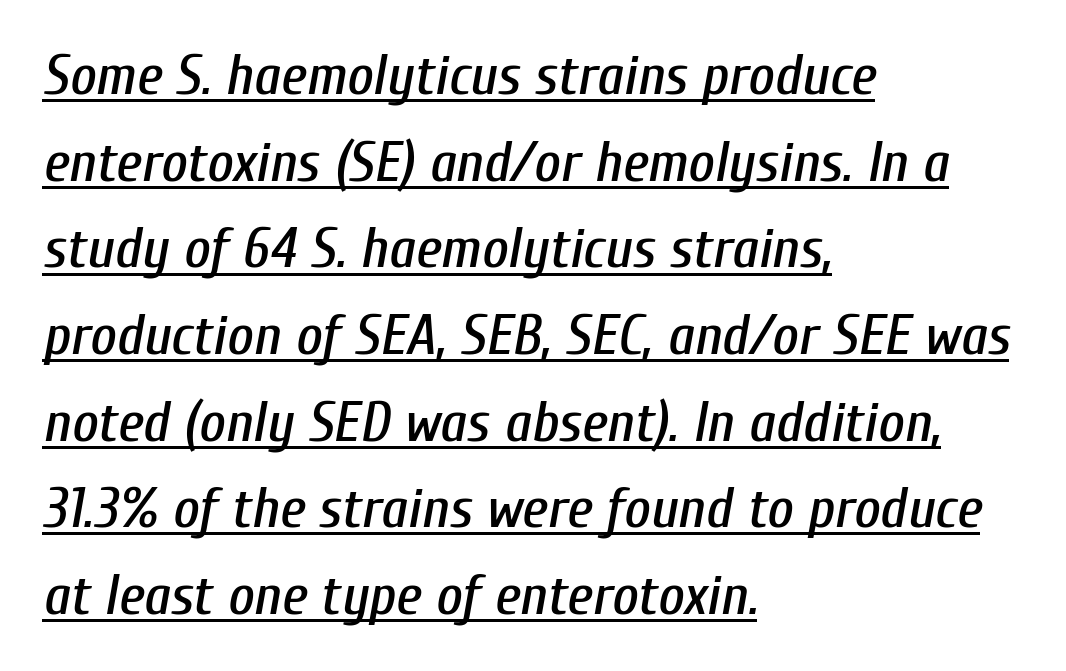
{"italic": "yes", "lean": "right", "slant_degrees": 10, "width": "condensed", "stroke_contrast": "low", "x_height": "medium", "monospaced": "no", "underline": "yes", "align": "left", "line_spacing": "normal", "line_spacing_ratio": 1.52, "letter_spacing": "normal", "letter_spacing_em": 0.0, "glyph_px": 57}
